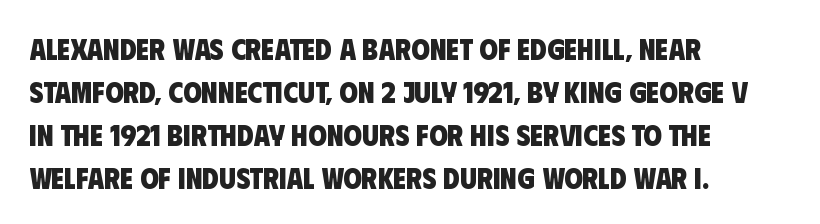
The tracking reads as untouched default to a designer's eye. The face used here is proportionally spaced, like ordinary book or web type. Decoration check: the copy has no underline. The compositor pushed each line to the left boundary. The designer left line spacing at the default.
